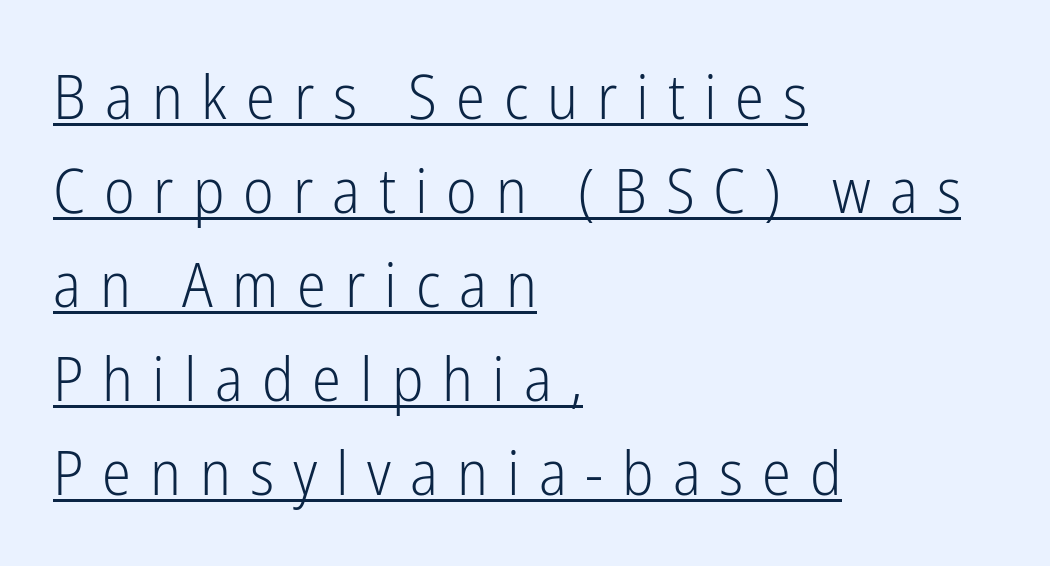
This is not heavy type; no bold has been used. The specimen reads as upright at a glance. Note the varied advance widths — an 'i' is clearly narrower than an 'm'. Vertical spacing — default. The rendering anchors every line to the left-hand side.
